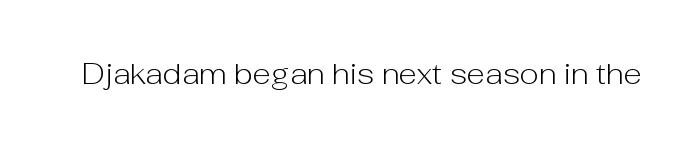
The image shows 30 px light sans-serif type, upright; set normal letter spacing, not underlined; low stroke contrast and a medium x-height.
